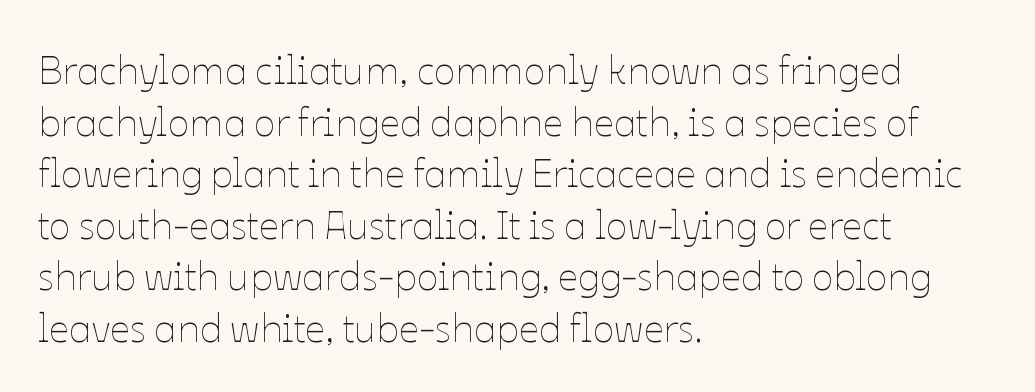
All the whitespace from short lines collects on the right. Italic: no, the glyphs are upright roman. Each letter keeps its own natural width here, so spacing adapts to shape. The horizontal fit of the characters is conventional and even. Weight: in the light-to-regular range. Summary of vertical rhythm: regular, with standard interline spacing.
